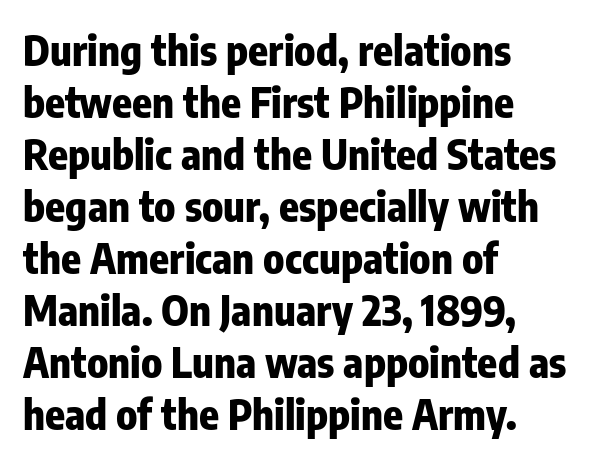
Q: Is the text bold? A: Yes.
Q: Is the text italic (slanted)? A: No, it is upright.
Q: Is the typeface a serif or a sans-serif typeface? A: Sans-serif.
Q: Is the text underlined? A: No.
Q: How is the paragraph aligned? A: Left-aligned.
Q: Is the spacing between letters normal or unusually wide? A: Normal.
Q: Is the spacing between lines tight, normal or loose? A: Normal.
Q: Width (condensed, normal, or wide)? A: Condensed.
Q: Stroke contrast? A: Low.
Q: x-height? A: Medium.
Q: Monospaced? A: No.
